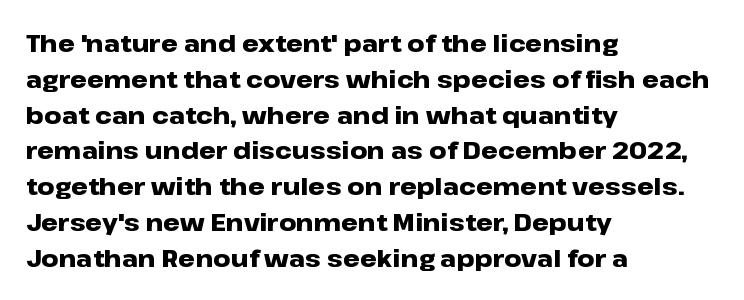
Italic: no, the glyphs are upright roman. Reading down the column, the eye jumps a familiar distance to each next line. Each row of text sits above clean, open space. Chunky letters — that's bold for sure.
